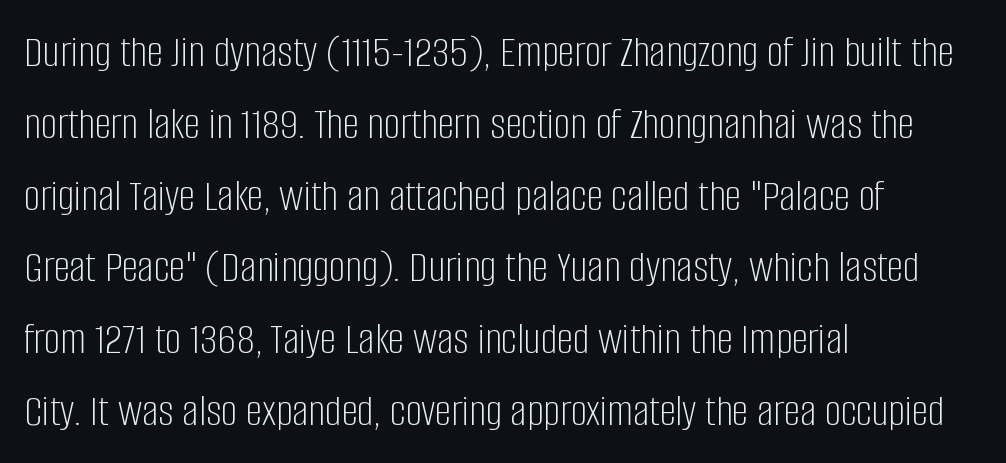
Q: Is the text bold? A: No.
Q: Is the text italic (slanted)? A: No, it is upright.
Q: Is the typeface a serif or a sans-serif typeface? A: Sans-serif.
Q: Is the text underlined? A: No.
Q: How is the paragraph aligned? A: Left-aligned.
Q: Is the spacing between letters normal or unusually wide? A: Normal.
Q: Is the spacing between lines tight, normal or loose? A: Normal.
Q: Width (condensed, normal, or wide)? A: Condensed.
Q: Stroke contrast? A: Low.
Q: x-height? A: Large.
Q: Monospaced? A: No.
